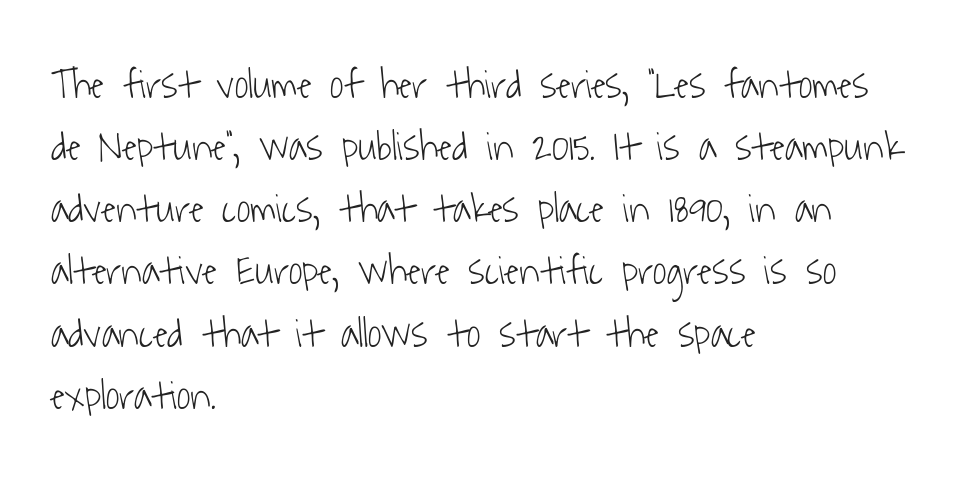
{"serif": "no", "bold": "no", "weight": "light", "width": "condensed", "stroke_contrast": "low", "x_height": "medium", "monospaced": "no", "underline": "no", "align": "left", "line_spacing": "normal", "line_spacing_ratio": 1.48, "letter_spacing": "normal", "letter_spacing_em": 0.0, "glyph_px": 42}
